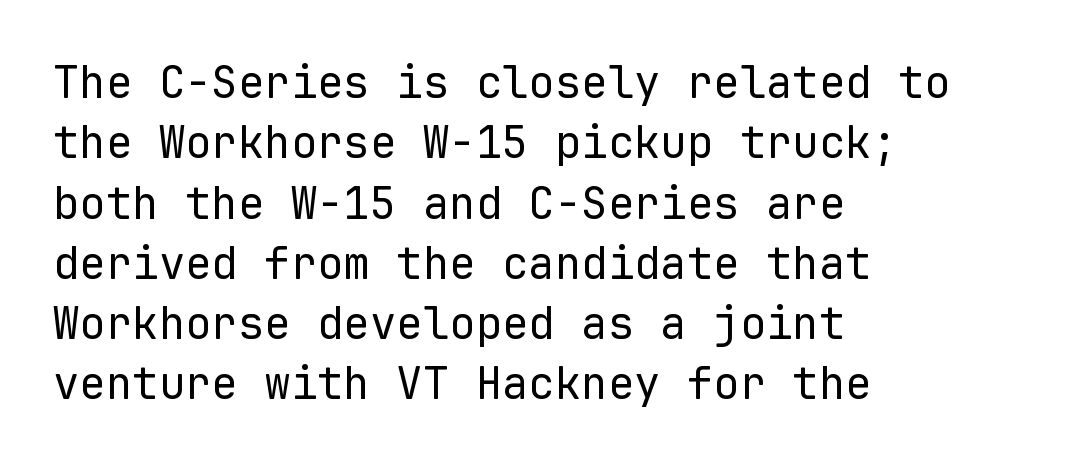
The image shows 44 px regular-weight sans-serif type, upright, monospaced; set left-aligned, normal line spacing (1.37x), normal letter spacing, not underlined; low stroke contrast and a medium x-height.
